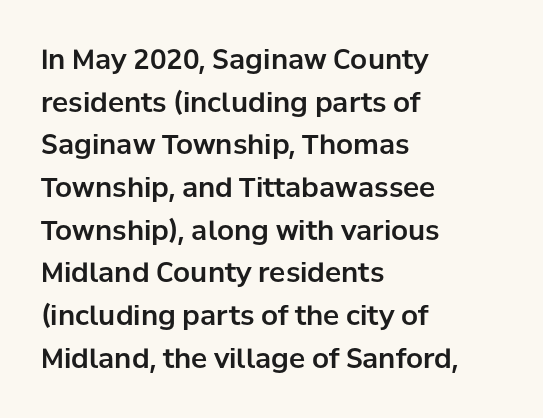
The words here are not underlined. Upright lettering throughout. This rendering leaves character spacing at its baseline value. These lines stack with their left ends in a neat column. Vertical spacing — default.
